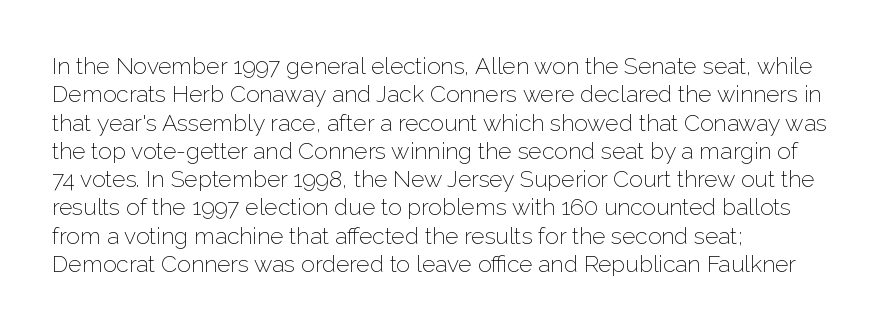
The image shows 23 px text type, upright; set left-aligned, line spacing 1.23x, normal letter spacing, not underlined.
